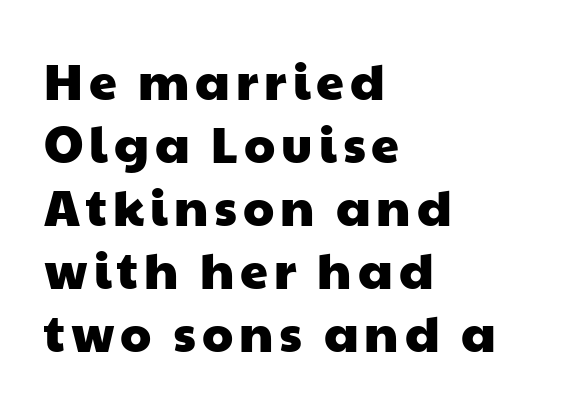
{"serif": "no", "width": "wide", "stroke_contrast": "low", "x_height": "medium", "monospaced": "no", "underline": "no", "align": "left", "line_spacing": "normal", "line_spacing_ratio": 1.26, "glyph_px": 50}
